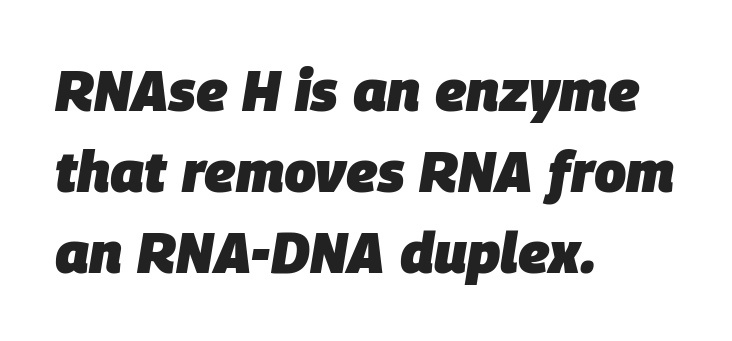
Q: Is the text bold? A: Yes.
Q: Is the text italic (slanted)? A: Yes, it leans right by about 9 degrees.
Q: Is the text underlined? A: No.
Q: How is the paragraph aligned? A: Left-aligned.
Q: Is the spacing between letters normal or unusually wide? A: Normal.
Q: Is the spacing between lines tight, normal or loose? A: Normal.
Q: Width (condensed, normal, or wide)? A: Normal.
Q: Stroke contrast? A: Low.
Q: x-height? A: Large.
Q: Monospaced? A: No.
